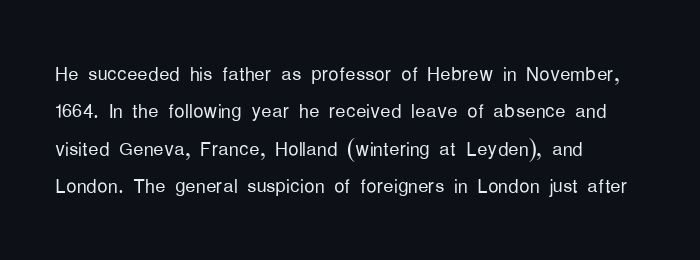
Is the letter spacing exaggerated? No — it looks like the ordinary default. This block has exactly the height ordinary leading produces. This is the regular roman posture of the typeface. Weight: not bold — regular or lighter.
